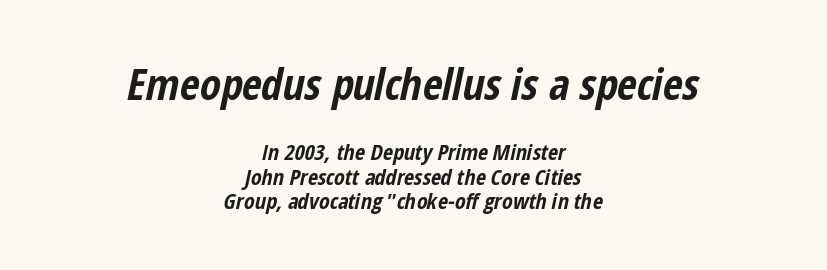
Letters rest on an invisible, unmarked baseline. Proportional: the letters do not fall into vertical columns. The face used here is rendered with its standard letterfit. The face used here has a pronounced slope to its letters. The rendering uses a small line-height, squeezing the rows. The block sitting higher on the canvas is the one with enlarged characters.
